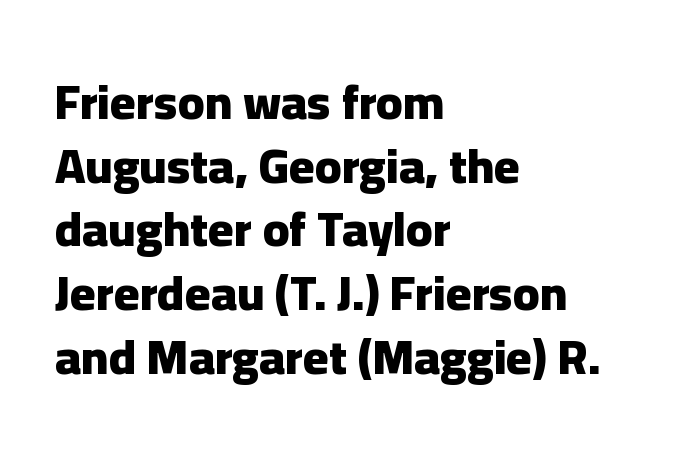
The image shows 49 px heavy sans-serif type, upright; set left-aligned, normal line spacing (1.3x), normal letter spacing, not underlined; low stroke contrast and a medium x-height.
